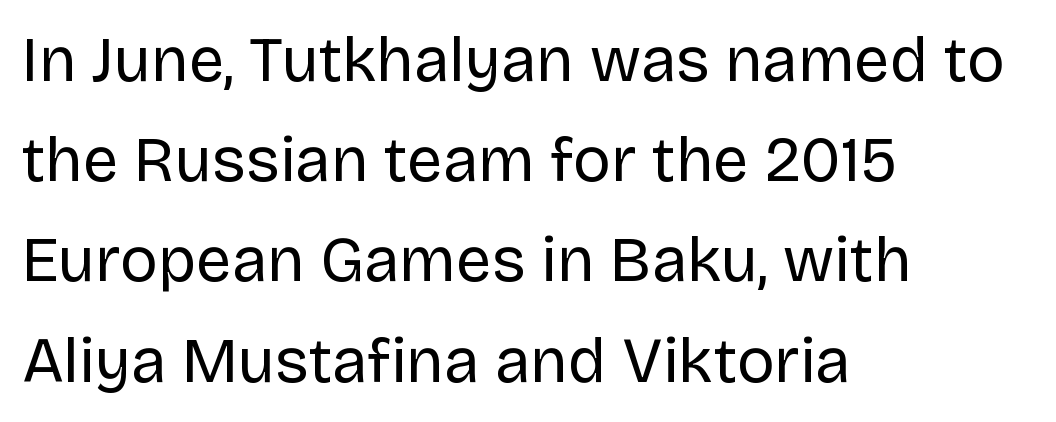
{"serif": "no", "italic": "no", "bold": "no", "weight": "regular", "width": "normal", "stroke_contrast": "low", "x_height": "large", "monospaced": "no", "underline": "no", "align": "left", "line_spacing": "normal", "line_spacing_ratio": 1.59, "letter_spacing": "normal", "letter_spacing_em": 0.0, "glyph_px": 63}
